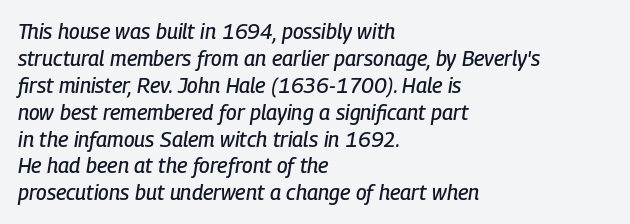
Tall strokes in this sample are angled rather than plumb. The glyphs are unaccompanied by any horizontal stroke below them. Vertically, the passage feels balanced, rows spaced as you'd expect. Every row of glyphs begins at an identical x-position on the left.
